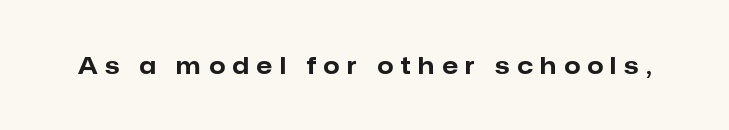
Plenty of ink on the page — the face is bold. The passage shown is not underscored anywhere. Loose tracking; the words dissolve into strings of separated letters. The letters stand upright; this is a roman face.
